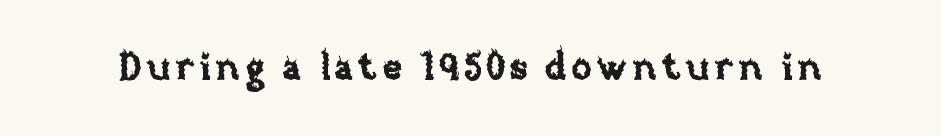
{"italic": "no", "width": "normal", "stroke_contrast": "low", "x_height": "large", "monospaced": "no", "underline": "no", "glyph_px": 37}
